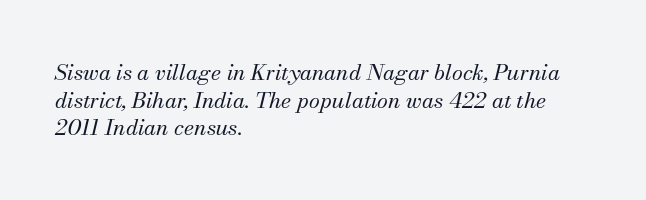
The image shows 22 px text type, italic (leaning right); set left-aligned, normal line spacing (1.26x), normal letter spacing, not underlined.
